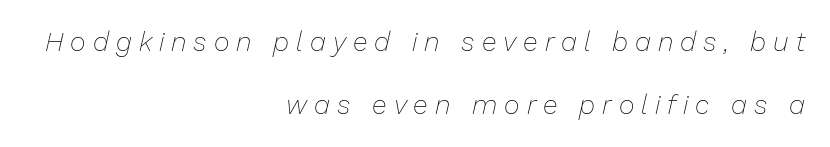
The image shows 27 px text type, italic (leaning right); set right-aligned, loose line spacing (2.35x), unusually wide letter spacing (+0.26 em), not underlined.
